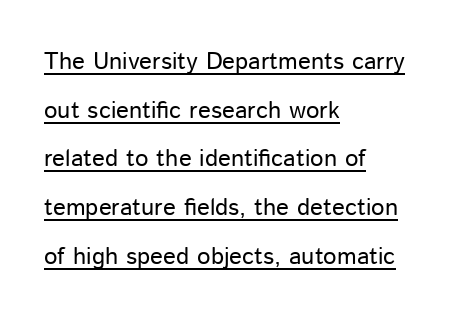
Short note: letters normally spaced. The lettering holds an erect, upright posture throughout. The letterforms sit at book weight or below. A typesetter would call this leading open, well beyond the default. All the whitespace from short lines collects on the right. This rendering features underlined lettering.
